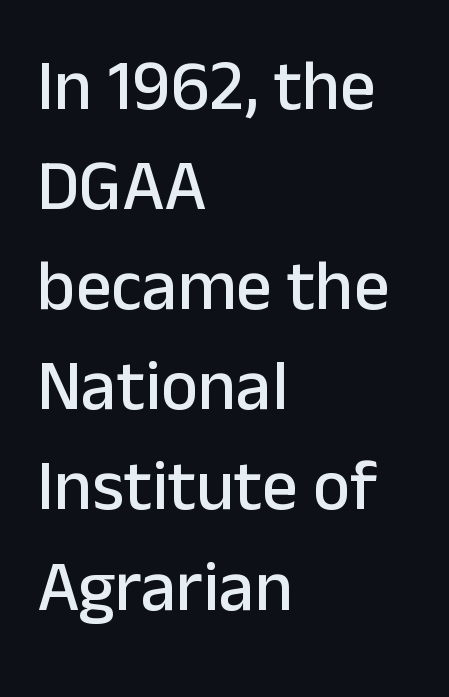
Q: Is the text italic (slanted)? A: No, it is upright.
Q: Is the typeface a serif or a sans-serif typeface? A: Sans-serif.
Q: Is the text underlined? A: No.
Q: How is the paragraph aligned? A: Left-aligned.
Q: Is the spacing between letters normal or unusually wide? A: Normal.
Q: Is the spacing between lines tight, normal or loose? A: Normal.
Q: Width (condensed, normal, or wide)? A: Normal.
Q: Stroke contrast? A: Low.
Q: x-height? A: Medium.
Q: Monospaced? A: No.
